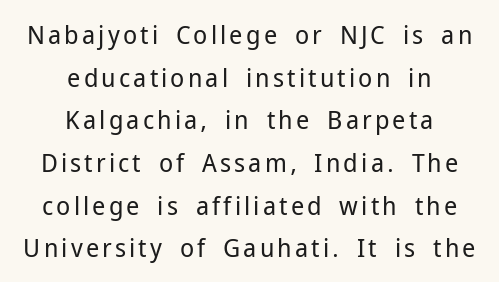
Q: Is the text bold? A: No.
Q: Is the text italic (slanted)? A: No, it is upright.
Q: Is the text underlined? A: No.
Q: How is the paragraph aligned? A: Centered.
Q: Is the spacing between lines tight, normal or loose? A: Normal.
